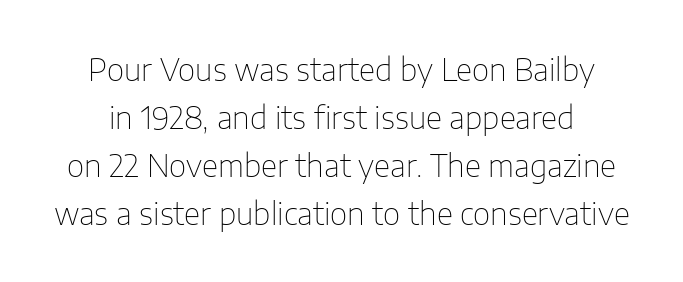
{"serif": "no", "italic": "no", "bold": "no", "weight": "thin", "width": "normal", "stroke_contrast": "low", "x_height": "medium", "monospaced": "no", "underline": "no", "line_spacing": "normal", "line_spacing_ratio": 1.6, "letter_spacing": "normal", "letter_spacing_em": 0.0, "glyph_px": 30}
